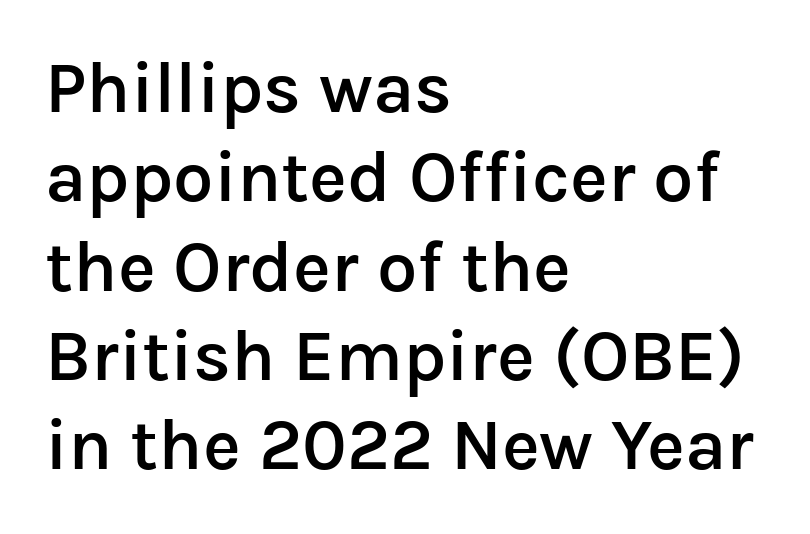
Q: Is the text bold? A: Semi-bold.
Q: Is the text italic (slanted)? A: No, it is upright.
Q: Is the typeface a serif or a sans-serif typeface? A: Sans-serif.
Q: Is the text underlined? A: No.
Q: How is the paragraph aligned? A: Left-aligned.
Q: Is the spacing between letters normal or unusually wide? A: Normal.
Q: Width (condensed, normal, or wide)? A: Normal.
Q: Stroke contrast? A: Low.
Q: x-height? A: Medium.
Q: Monospaced? A: No.
